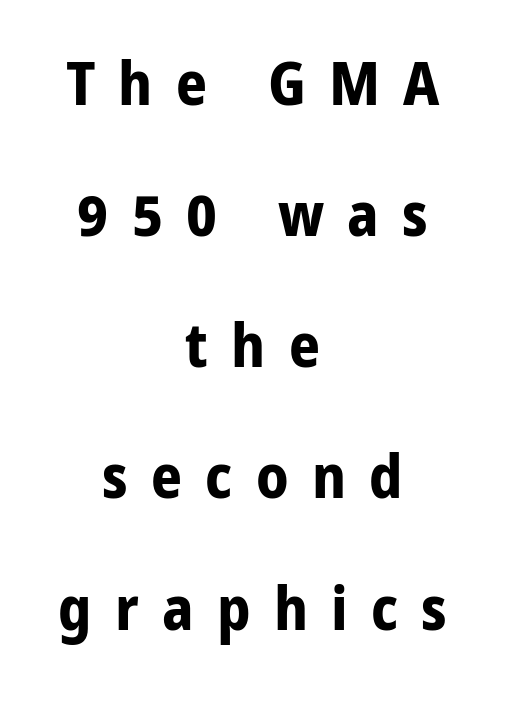
Think of a printed novel: that variable character pitch is what you see here. Reading down the column, the eye jumps a long way to each next line. This rendering widens character spacing well past its baseline value. Underline: absent. The letters are bold, with thick, heavy strokes. No italicization has been applied; the sample stays upright.
